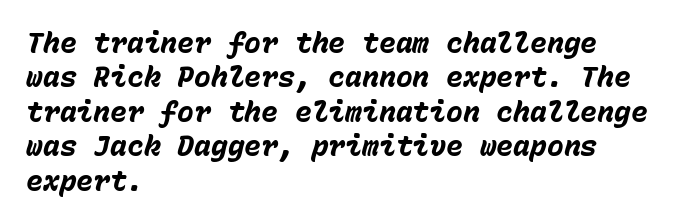
{"italic": "yes", "lean": "right", "slant_degrees": 15, "bold": "yes", "weight": "heavy", "width": "normal", "stroke_contrast": "low", "x_height": "medium", "monospaced": "yes", "underline": "no", "align": "left", "line_spacing_ratio": 1.23, "letter_spacing": "normal", "letter_spacing_em": 0.0, "glyph_px": 28}
